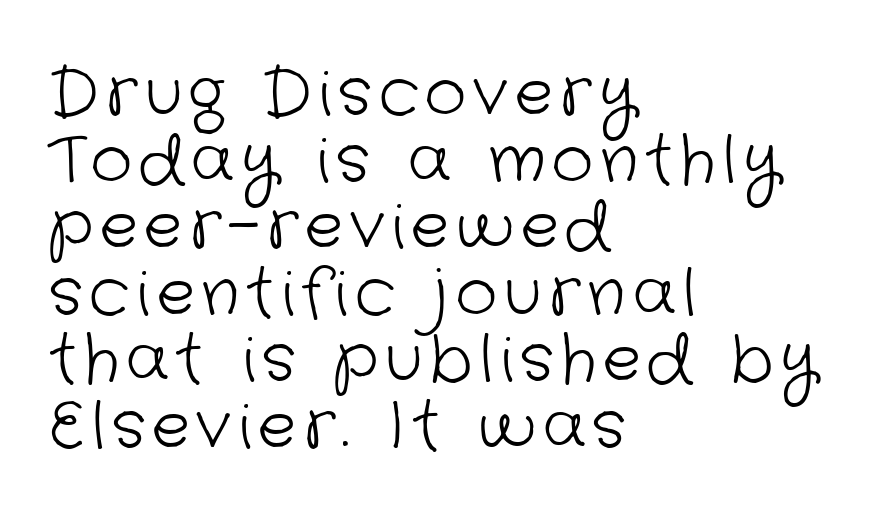
The image shows 64 px light sans-serif type; set left-aligned, tight line spacing (1.04x), not underlined; low stroke contrast and a medium x-height.
